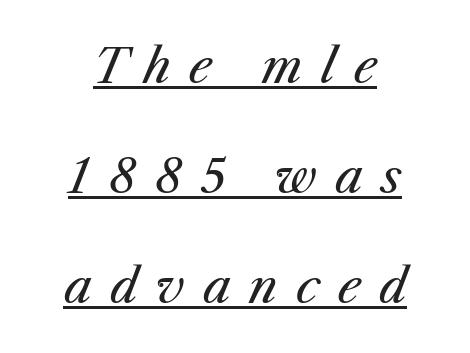
Q: Is the text bold? A: No.
Q: Is the text italic (slanted)? A: Yes, it leans right by about 23 degrees.
Q: Is the text underlined? A: Yes.
Q: How is the paragraph aligned? A: Centered.
Q: Is the spacing between letters normal or unusually wide? A: Unusually wide.
Q: Is the spacing between lines tight, normal or loose? A: Loose.
Q: Width (condensed, normal, or wide)? A: Normal.
Q: Stroke contrast? A: Medium.
Q: x-height? A: Medium.
Q: Monospaced? A: No.
